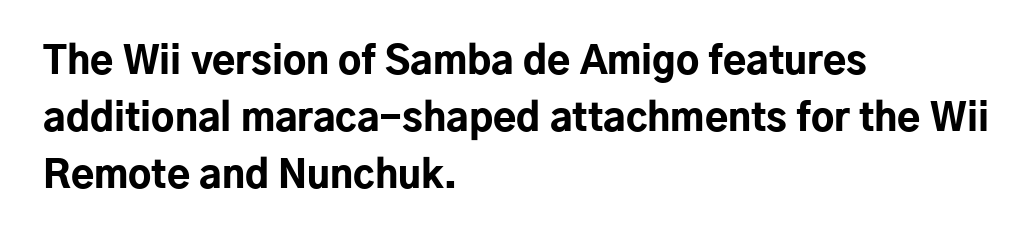
{"serif": "no", "italic": "no", "bold": "yes", "weight": "bold", "width": "normal", "stroke_contrast": "low", "x_height": "medium", "monospaced": "no", "underline": "no", "align": "left", "line_spacing": "normal", "line_spacing_ratio": 1.5, "letter_spacing": "normal", "letter_spacing_em": 0.0, "glyph_px": 38}
